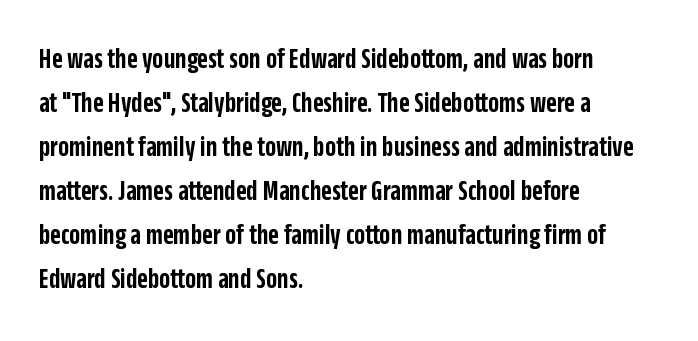
The image shows 29 px semibold, condensed sans-serif type, upright; set left-aligned, normal line spacing (1.52x), normal letter spacing, not underlined; low stroke contrast and a large x-height.
